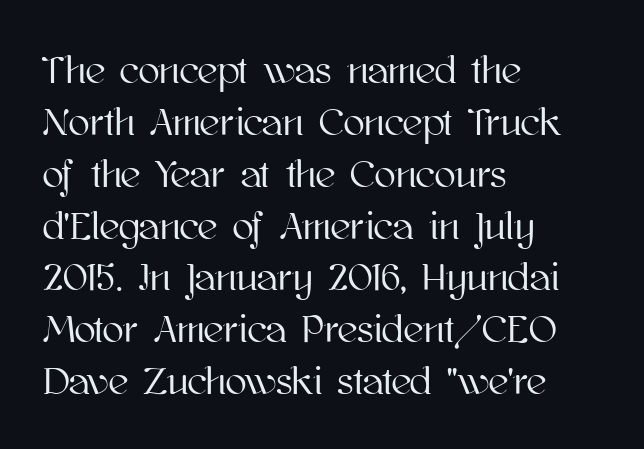
The image shows 39 px text type, upright; set left-aligned, normal line spacing (1.33x), normal letter spacing, not underlined; high stroke contrast and a medium x-height.
